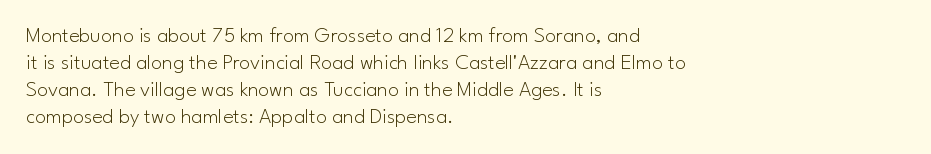
Honestly, the letter spacing is just normal — you wouldn't notice it. A student would call this left alignment; a typographer would say flush left, rag right. The font sits on the lighter half of the weight spectrum, regular included. Just letters on the line, the space beneath them empty.
